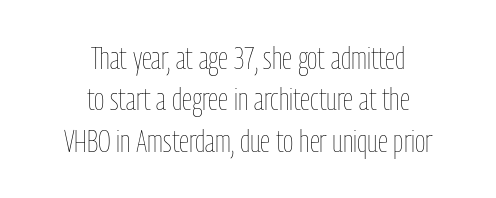
{"italic": "no", "bold": "no", "weight": "thin", "width": "condensed", "stroke_contrast": "low", "x_height": "medium", "monospaced": "no", "underline": "no", "align": "center", "line_spacing": "normal", "line_spacing_ratio": 1.29, "letter_spacing": "normal", "letter_spacing_em": 0.0, "glyph_px": 32}
